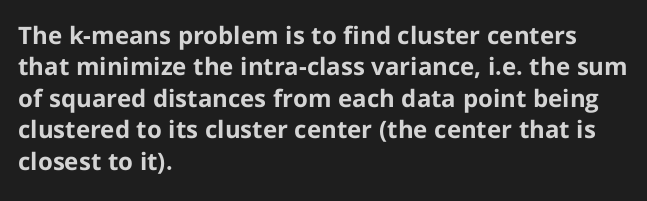
Caption: standard tracking, unaltered. In CSS terms this would be text-align: left. Unlike italic type, these characters show no tilt at all. A dark, heavy texture on the line: the type is bold.
